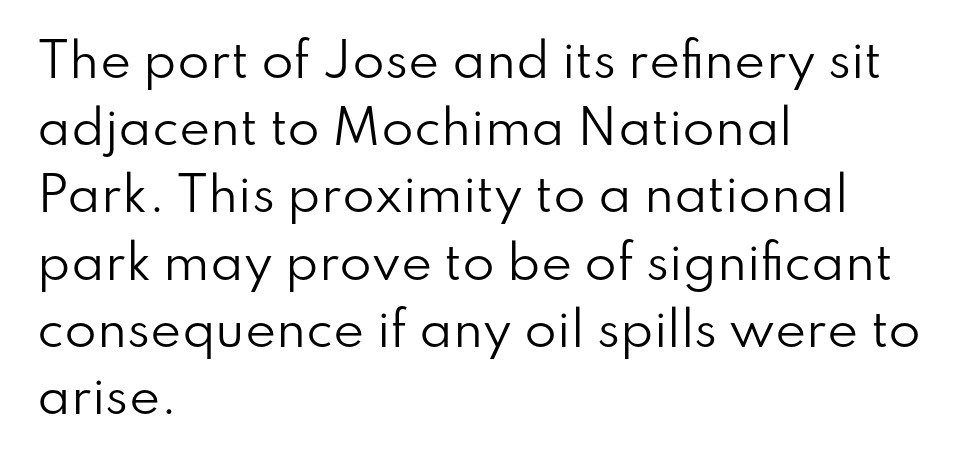
The face used here is rendered with its standard letterfit. This rendering features lettering with no underline. The passage shown is typed in a proportional face where columns would drift. Unlike a traditional serif, this face leaves its strokes unadorned.
